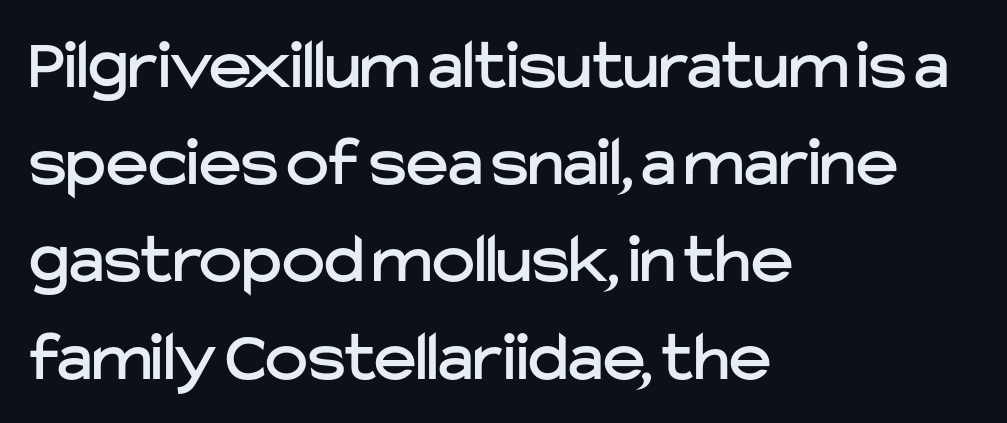
The rows are spaced the way most documents space them. The string is rendered with underlining switched off. Posture: straight, roman, zero tilt. Which margin do the lines hug? The left one — the right edge is uneven. Serif or sans? Sans — the stroke terminals are bare. What stands out about the letter spacing? Nothing — it is the standard amount.
